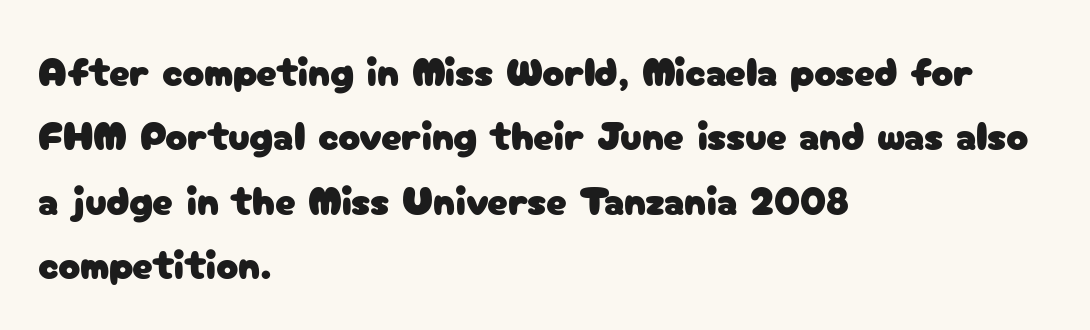
{"serif": "no", "italic": "no", "width": "normal", "stroke_contrast": "low", "x_height": "medium", "monospaced": "no", "underline": "no", "align": "left", "line_spacing": "normal", "line_spacing_ratio": 1.57, "letter_spacing": "normal", "letter_spacing_em": 0.0, "glyph_px": 41}
